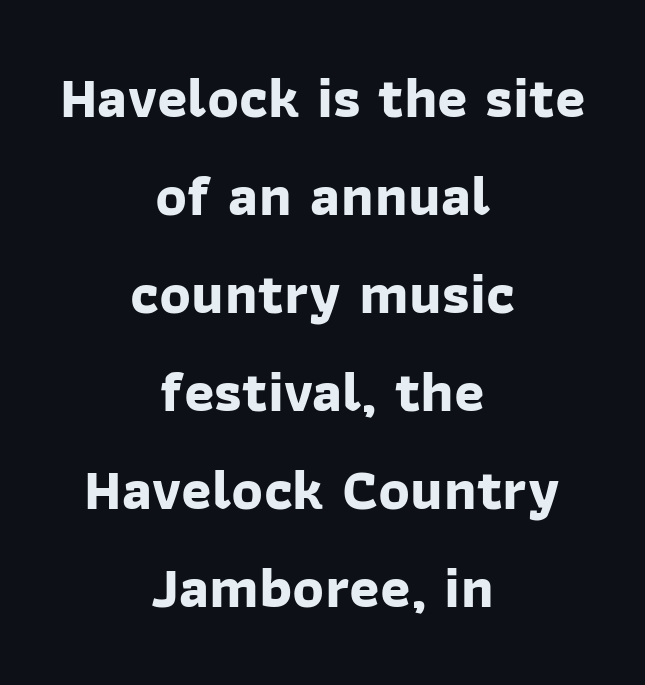
Note the varied advance widths — an 'i' is clearly narrower than an 'm'. Quick note: underline off. Bold? Absolutely — the strokes are thick and heavy. Honestly, the row spacing looks completely unremarkable.
